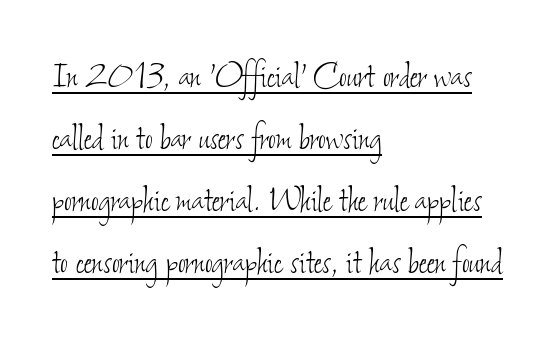
{"bold": "no", "weight": "thin", "width": "condensed", "stroke_contrast": "low", "x_height": "small", "monospaced": "no", "underline": "yes", "align": "left", "line_spacing": "normal", "line_spacing_ratio": 1.48, "letter_spacing": "normal", "letter_spacing_em": 0.0, "glyph_px": 42}
